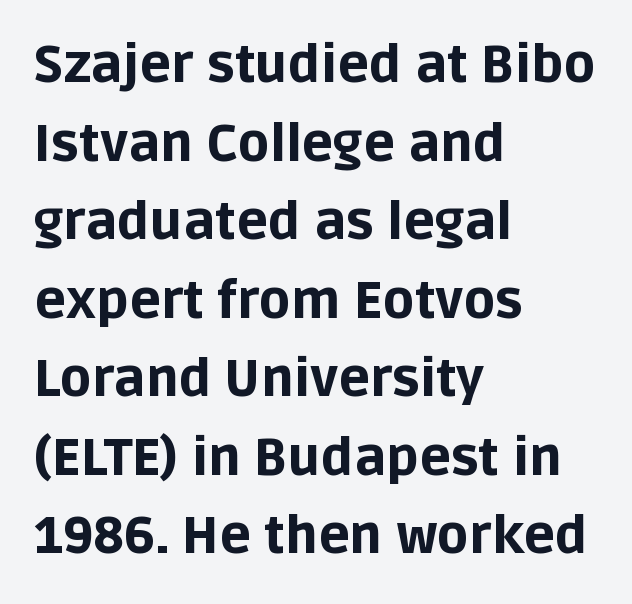
{"serif": "no", "italic": "no", "bold": "yes", "weight": "bold", "width": "normal", "stroke_contrast": "low", "x_height": "large", "monospaced": "no", "underline": "no", "align": "left", "line_spacing": "normal", "line_spacing_ratio": 1.51, "letter_spacing": "normal", "letter_spacing_em": 0.0, "glyph_px": 52}
